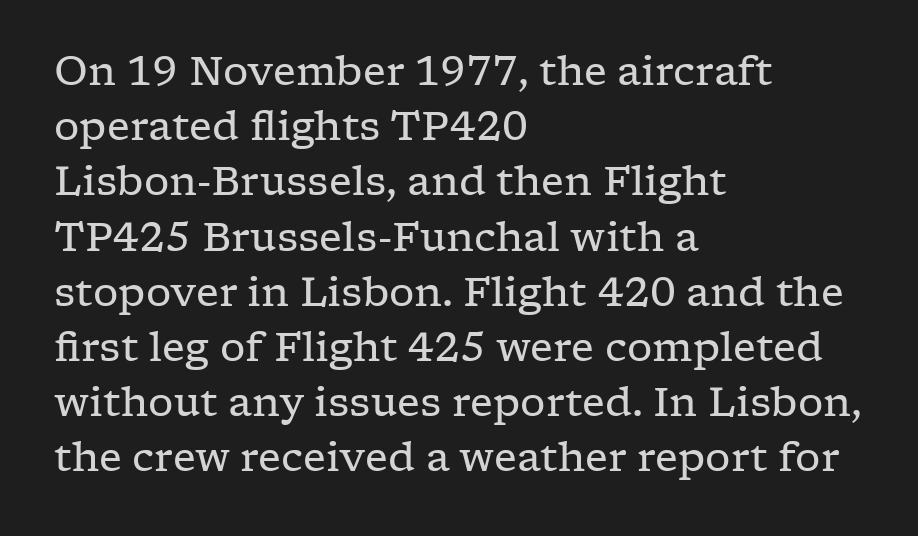
Q: Is the text bold? A: No.
Q: Is the text italic (slanted)? A: No, it is upright.
Q: Is the typeface a serif or a sans-serif typeface? A: Serif.
Q: Is the text underlined? A: No.
Q: How is the paragraph aligned? A: Left-aligned.
Q: Is the spacing between letters normal or unusually wide? A: Normal.
Q: Is the spacing between lines tight, normal or loose? A: Normal.
Q: Width (condensed, normal, or wide)? A: Wide.
Q: Stroke contrast? A: Low.
Q: x-height? A: Medium.
Q: Monospaced? A: No.
